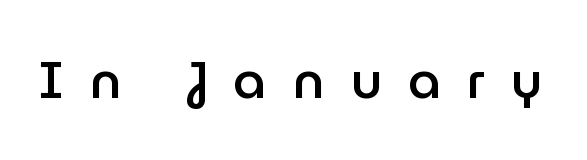
{"serif": "no", "italic": "no", "bold": "semi", "weight": "semibold", "width": "normal", "stroke_contrast": "low", "x_height": "medium", "monospaced": "no", "underline": "no", "letter_spacing": "wide", "letter_spacing_em": 0.49, "glyph_px": 52}
